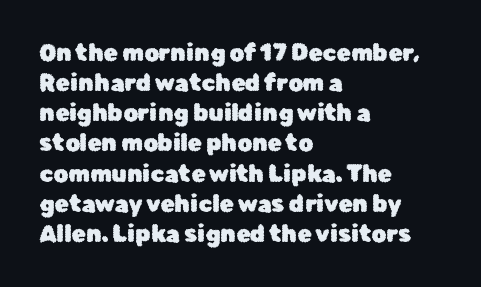
The image shows 23 px text type, upright; set left-aligned, normal line spacing (1.31x), normal letter spacing, not underlined.
